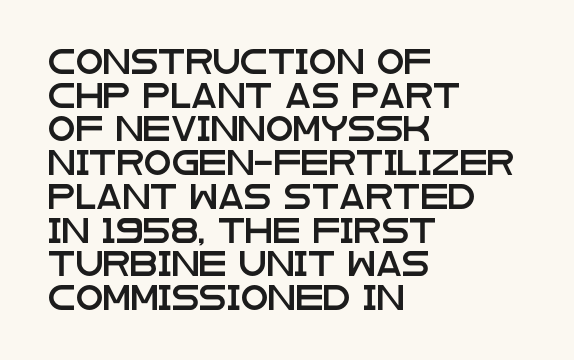
{"italic": "no", "underline": "no", "align": "left", "line_spacing": "normal", "line_spacing_ratio": 1.35, "letter_spacing": "normal", "letter_spacing_em": 0.0, "glyph_px": 25}
